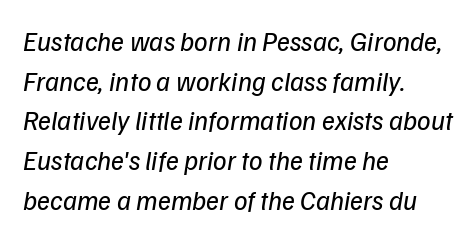
Summary of weight: not heavy and not bold. Quick note: underline off. These lines keep a tight, regular rhythm from letter to letter. Alignment: flush left.
